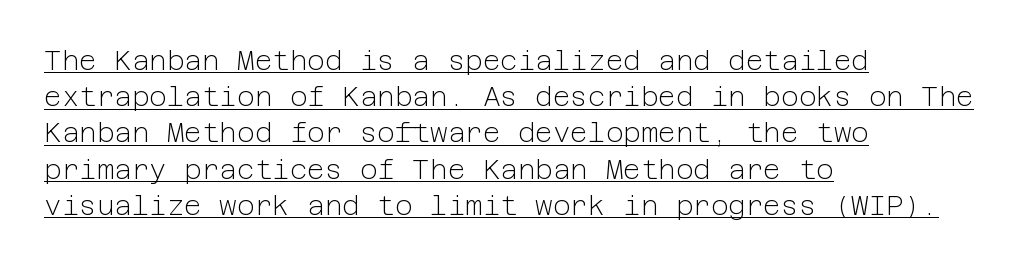
Q: Is the text bold? A: No.
Q: Is the text italic (slanted)? A: No, it is upright.
Q: Is the text underlined? A: Yes.
Q: How is the paragraph aligned? A: Left-aligned.
Q: Is the spacing between letters normal or unusually wide? A: Normal.
Q: Is the spacing between lines tight, normal or loose? A: Normal.
